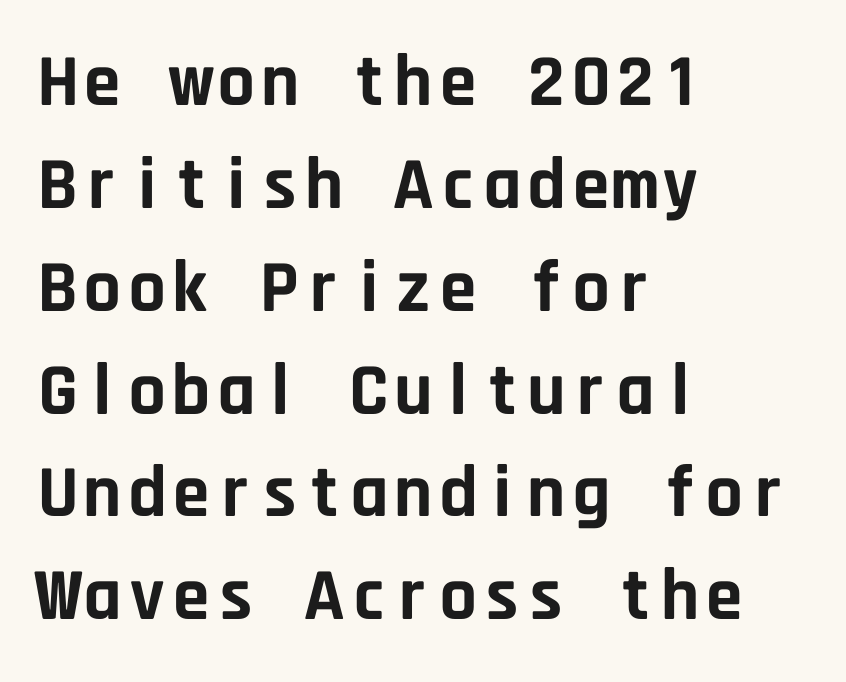
Q: Is the text bold? A: Yes.
Q: Is the text italic (slanted)? A: No, it is upright.
Q: Is the typeface a serif or a sans-serif typeface? A: Sans-serif.
Q: Is the text underlined? A: No.
Q: How is the paragraph aligned? A: Left-aligned.
Q: Is the spacing between letters normal or unusually wide? A: Normal.
Q: Is the spacing between lines tight, normal or loose? A: Normal.
Q: Width (condensed, normal, or wide)? A: Normal.
Q: Stroke contrast? A: Low.
Q: x-height? A: Large.
Q: Monospaced? A: Yes.
